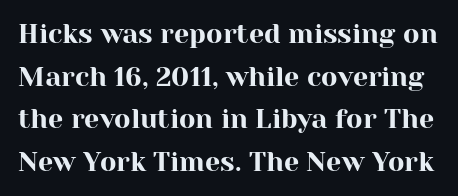
{"italic": "no", "underline": "no", "line_spacing": "normal", "line_spacing_ratio": 1.58, "letter_spacing": "normal", "letter_spacing_em": 0.0, "glyph_px": 27}
